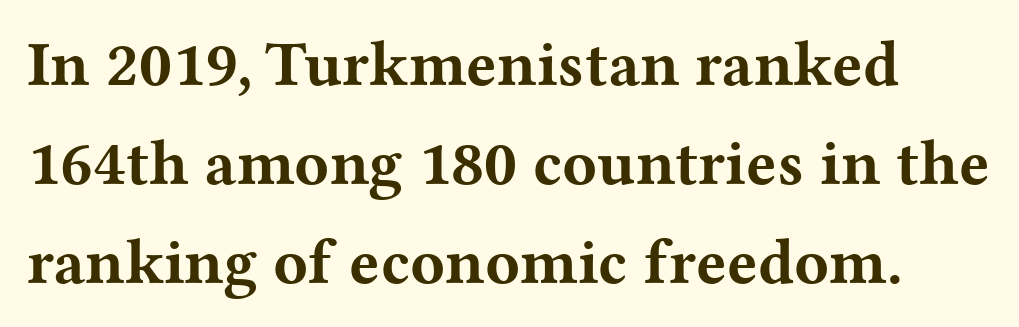
{"serif": "yes", "italic": "no", "bold": "yes", "weight": "bold", "width": "wide", "stroke_contrast": "medium", "x_height": "medium", "monospaced": "no", "underline": "no", "line_spacing": "normal", "line_spacing_ratio": 1.55, "letter_spacing": "normal", "letter_spacing_em": 0.0, "glyph_px": 64}
